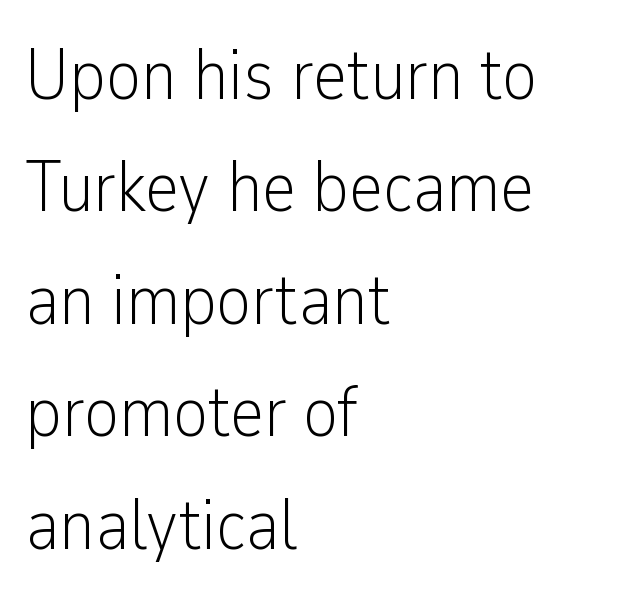
Q: Is the text bold? A: No.
Q: Is the text italic (slanted)? A: No, it is upright.
Q: Is the typeface a serif or a sans-serif typeface? A: Sans-serif.
Q: Is the text underlined? A: No.
Q: How is the paragraph aligned? A: Left-aligned.
Q: Is the spacing between letters normal or unusually wide? A: Normal.
Q: Is the spacing between lines tight, normal or loose? A: Normal.
Q: Width (condensed, normal, or wide)? A: Condensed.
Q: Stroke contrast? A: Low.
Q: x-height? A: Medium.
Q: Monospaced? A: No.
